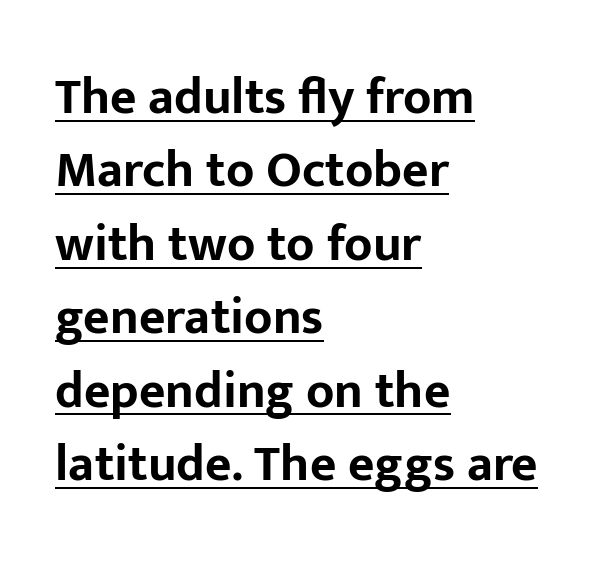
The image shows 51 px bold sans-serif type, upright; set left-aligned, normal line spacing (1.44x), normal letter spacing, underlined; low stroke contrast and a medium x-height.
